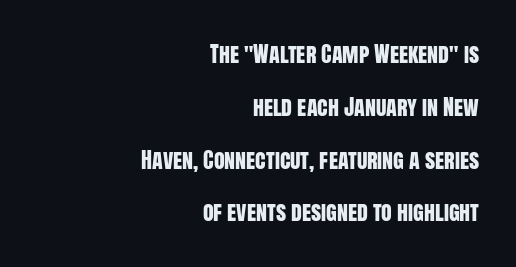
The image shows 22 px text type, upright; set right-aligned, loose line spacing (2.4x), normal letter spacing, not underlined.
